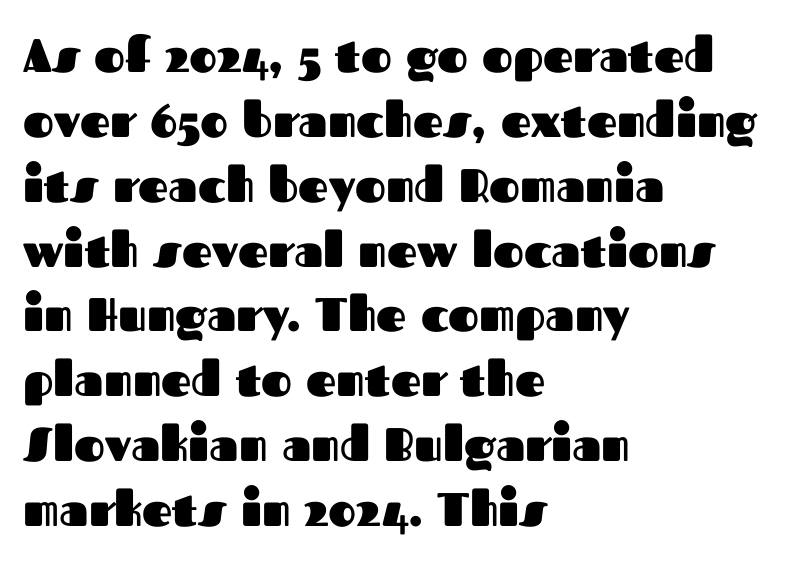
Here the designer chose a conventional face with non-uniform glyph widths. Letter spacing: default. Check under the words: just untouched page. In terms of weight, the rendering is a true, heavy bold.
